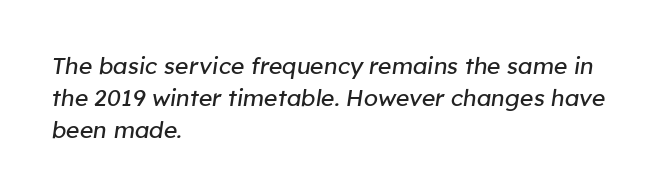
Q: Is the text bold? A: No.
Q: Is the text italic (slanted)? A: Yes, it leans right by about 8 degrees.
Q: Is the text underlined? A: No.
Q: How is the paragraph aligned? A: Left-aligned.
Q: Is the spacing between letters normal or unusually wide? A: Normal.
Q: Is the spacing between lines tight, normal or loose? A: Normal.
